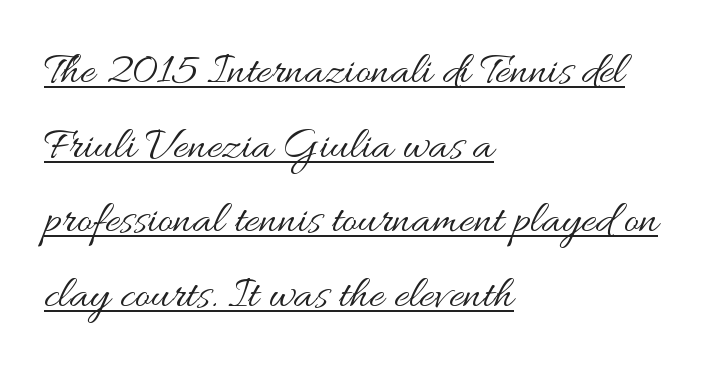
The designer left line spacing at the default. Reading down the block, your eye returns to a fixed left position each line. Does extra space separate the letters? No, they use regular spacing.
